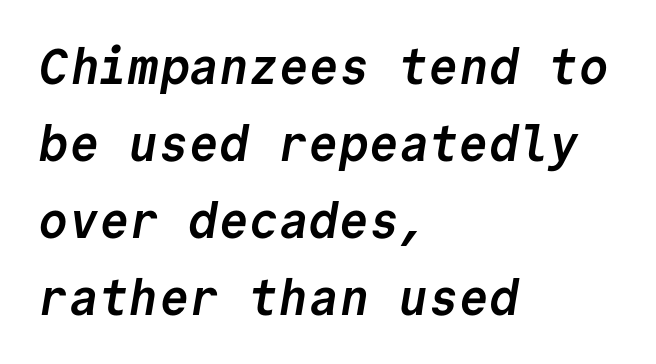
Q: Is the text bold? A: Yes.
Q: Is the typeface a serif or a sans-serif typeface? A: Sans-serif.
Q: Is the text underlined? A: No.
Q: How is the paragraph aligned? A: Left-aligned.
Q: Is the spacing between letters normal or unusually wide? A: Normal.
Q: Is the spacing between lines tight, normal or loose? A: Normal.
Q: Width (condensed, normal, or wide)? A: Normal.
Q: Stroke contrast? A: Low.
Q: x-height? A: Medium.
Q: Monospaced? A: Yes.
